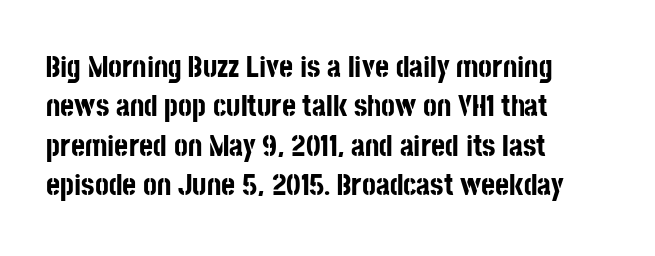
Horizontally, the lines are justified to the leading edge only. Proportional: the letters do not fall into vertical columns. Letterform terminals end flat and unadorned throughout the passage. Normally led — the rows are evenly, conventionally spaced. Weight check: bold — yes, fully. A roman cut, with each character standing at attention.
